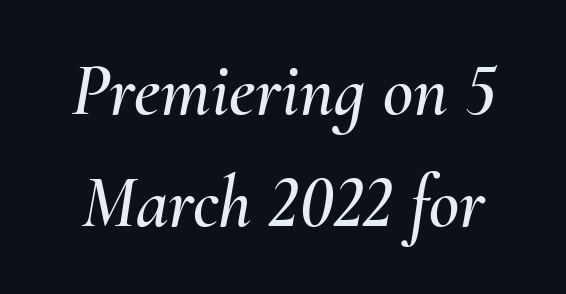
Q: Is the text italic (slanted)? A: Yes, it leans right by about 10 degrees.
Q: Is the text underlined? A: No.
Q: Is the spacing between letters normal or unusually wide? A: Normal.
Q: Is the spacing between lines tight, normal or loose? A: Normal.
Q: Width (condensed, normal, or wide)? A: Normal.
Q: Stroke contrast? A: Medium.
Q: x-height? A: Small.
Q: Monospaced? A: No.
